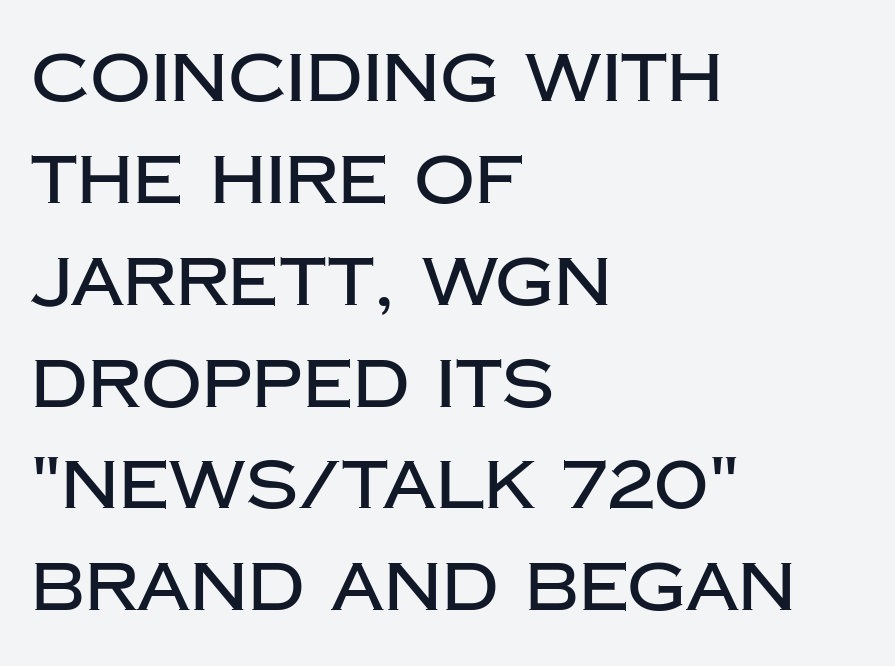
Q: Is the text italic (slanted)? A: No, it is upright.
Q: Is the typeface a serif or a sans-serif typeface? A: Sans-serif.
Q: Is the text underlined? A: No.
Q: How is the paragraph aligned? A: Left-aligned.
Q: Is the spacing between letters normal or unusually wide? A: Normal.
Q: Is the spacing between lines tight, normal or loose? A: Normal.
Q: Width (condensed, normal, or wide)? A: Normal.
Q: Stroke contrast? A: Low.
Q: x-height? A: Large.
Q: Monospaced? A: No.
